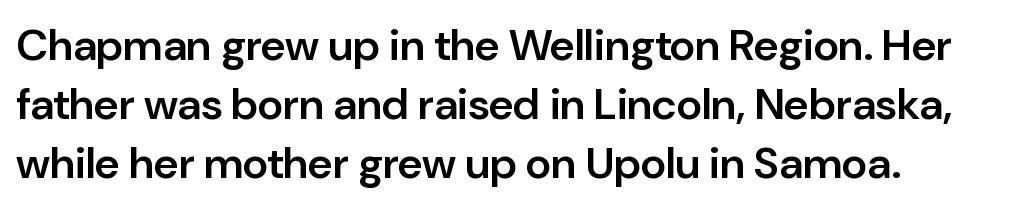
The image shows 44 px semibold sans-serif type, upright; set normal line spacing (1.34x), normal letter spacing, not underlined; low stroke contrast and a medium x-height.
